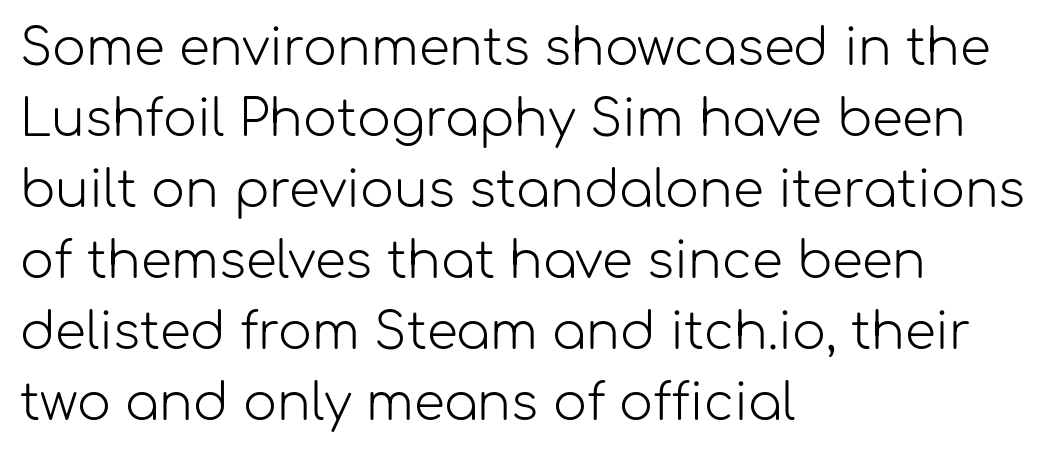
The image shows 50 px light sans-serif type, upright; set left-aligned, normal line spacing (1.42x), normal letter spacing, not underlined; low stroke contrast and a medium x-height.
